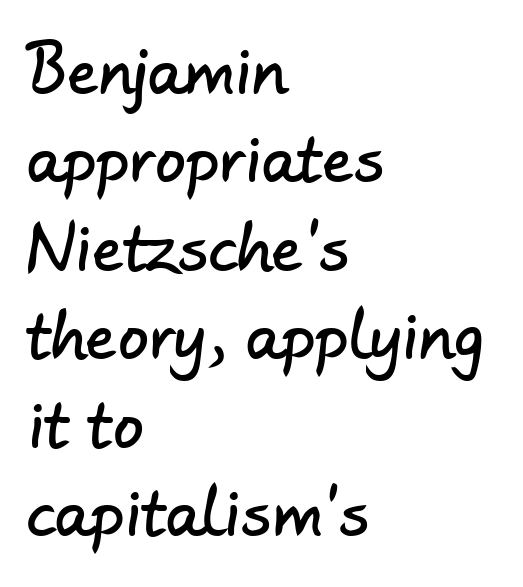
A student would call this left alignment; a typographer would say flush left, rag right. Check under the words: just untouched page. Looks like regular typesetting: each glyph gets only the width it needs. In terms of letterspacing, this is plain default setting.
